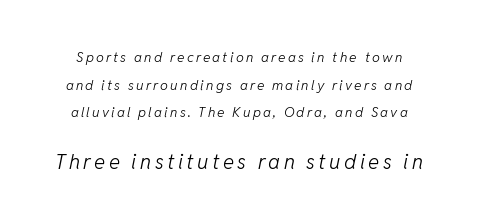
Underlining? Definitely not there. Slanted lettering throughout. Two sizes are in play, and the larger belongs to the second block. The face looks like a standard text weight, possibly lighter.
